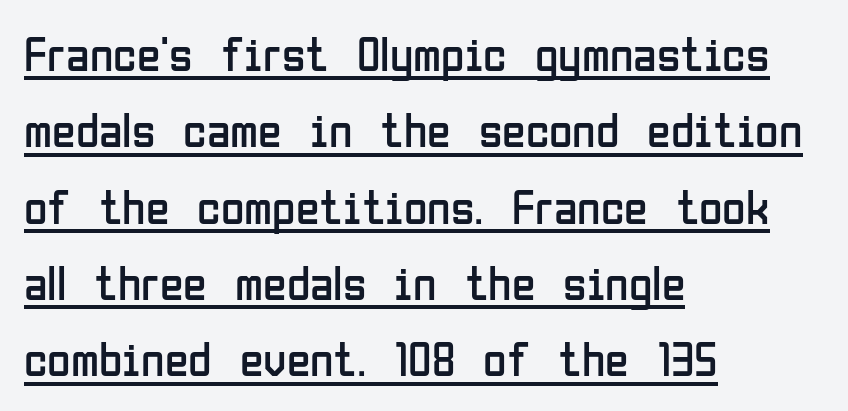
{"serif": "no", "italic": "no", "bold": "no", "weight": "regular", "width": "condensed", "stroke_contrast": "low", "x_height": "medium", "monospaced": "no", "underline": "yes", "align": "left", "line_spacing": "normal", "line_spacing_ratio": 1.59, "letter_spacing": "normal", "letter_spacing_em": 0.0, "glyph_px": 48}
